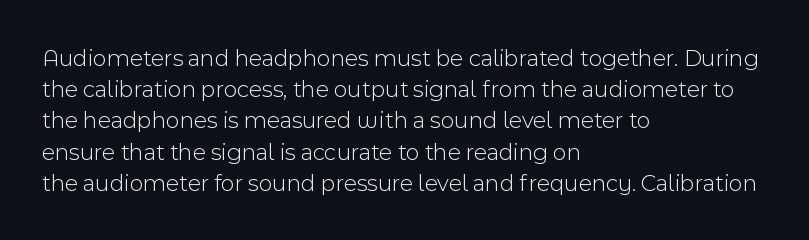
Q: Is the text bold? A: No.
Q: Is the text italic (slanted)? A: No, it is upright.
Q: Is the text underlined? A: No.
Q: How is the paragraph aligned? A: Left-aligned.
Q: Is the spacing between letters normal or unusually wide? A: Normal.
Q: Is the spacing between lines tight, normal or loose? A: Normal.
